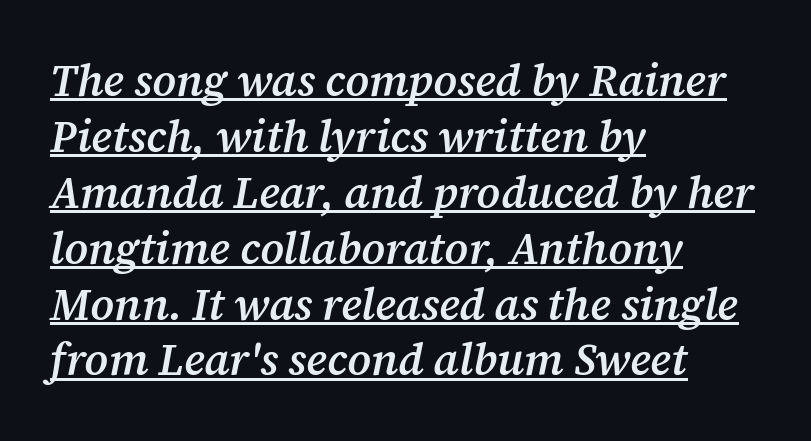
The image shows 44 px semibold serif type, italic (leaning right); set left-aligned, normal line spacing (1.27x), normal letter spacing, underlined; medium stroke contrast and a medium x-height.
